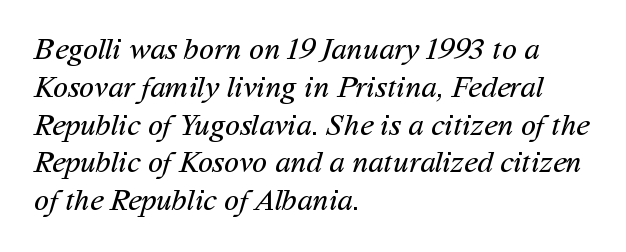
The image shows 31 px regular-weight sans-serif type; set left-aligned, line spacing 1.22x, normal letter spacing, not underlined; medium stroke contrast and a medium x-height.
